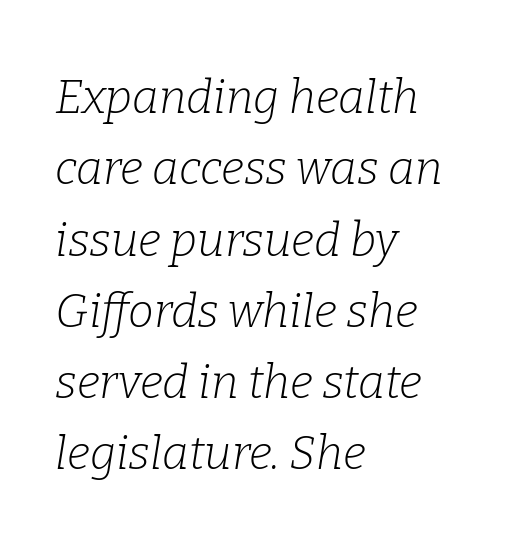
Q: Is the text bold? A: No.
Q: Is the text italic (slanted)? A: Yes, it leans right by about 9 degrees.
Q: Is the typeface a serif or a sans-serif typeface? A: Serif.
Q: Is the text underlined? A: No.
Q: How is the paragraph aligned? A: Left-aligned.
Q: Is the spacing between letters normal or unusually wide? A: Normal.
Q: Is the spacing between lines tight, normal or loose? A: Normal.
Q: Width (condensed, normal, or wide)? A: Normal.
Q: Stroke contrast? A: Low.
Q: x-height? A: Medium.
Q: Monospaced? A: No.
